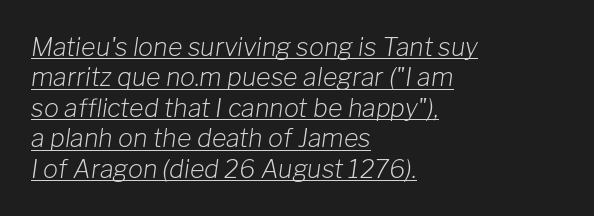
Where is the straight margin? On the left. These lines keep a tight, regular rhythm from letter to letter. Heft: none added — not bold. Is there an underline? Yes — a line sits under the letters. Yep, that's italic — everything's leaning.
